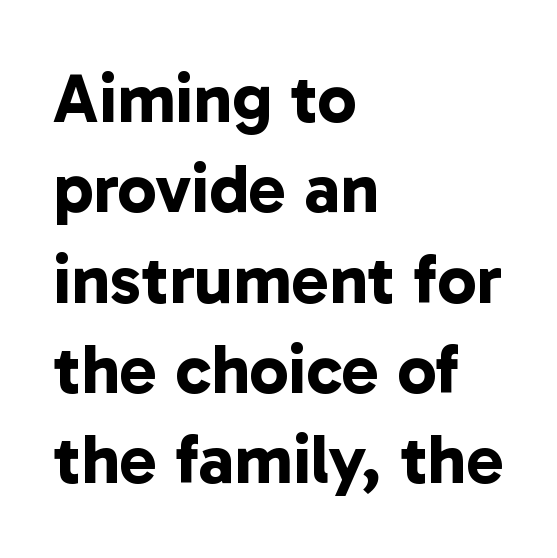
{"serif": "no", "bold": "yes", "weight": "bold", "width": "normal", "stroke_contrast": "low", "x_height": "medium", "monospaced": "no", "underline": "no", "align": "left", "line_spacing": "normal", "line_spacing_ratio": 1.29, "letter_spacing": "normal", "letter_spacing_em": 0.0, "glyph_px": 70}
